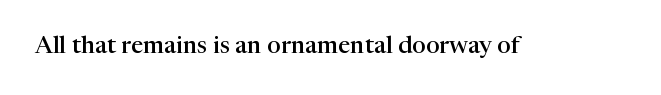
Quick note: underline off. Rendered with straight, roman letterforms. Each word holds together tightly as a unit, with standard inter-letter gaps. Slightly chunky letters — semibold, I'd say, not full bold.
